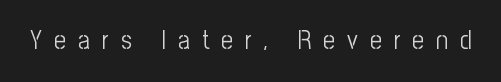
The image shows 26 px text type, upright; set unusually wide letter spacing (+0.46 em), not underlined.
